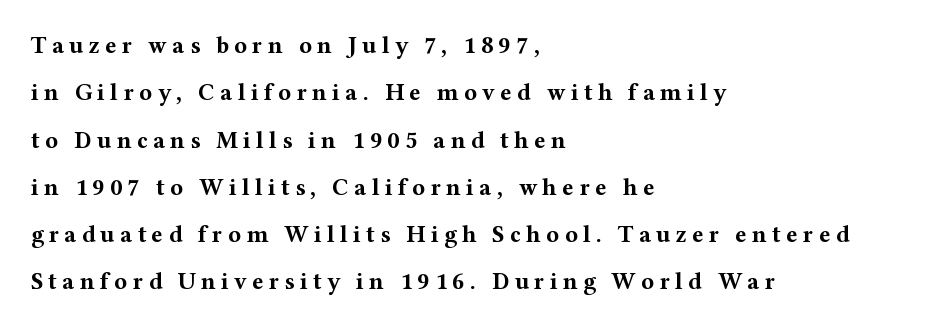
This sample trades compactness for vertical openness between lines. Typeset ragged right — the left edge is the straight one. Just letters on the line, the space beneath them empty. Every letter is thick-stroked: bold, no question. Tall strokes in this sample are plumb rather than angled.
